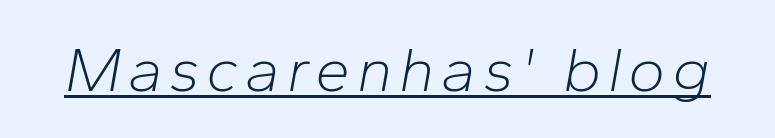
The image shows 63 px light type, italic (leaning right); set underlined; low stroke contrast and a medium x-height.
